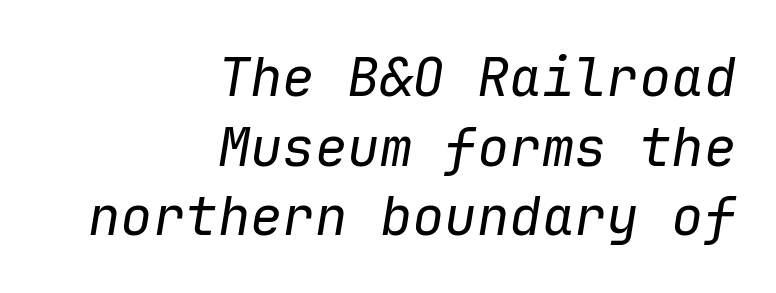
The image shows 54 px regular-weight type, italic (leaning right), monospaced; set right-aligned, normal line spacing (1.29x), normal letter spacing, not underlined; low stroke contrast and a medium x-height.
